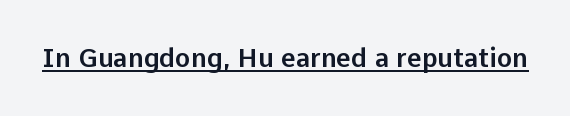
Q: Is the text italic (slanted)? A: No, it is upright.
Q: Is the text underlined? A: Yes.
Q: Is the spacing between letters normal or unusually wide? A: Normal.
